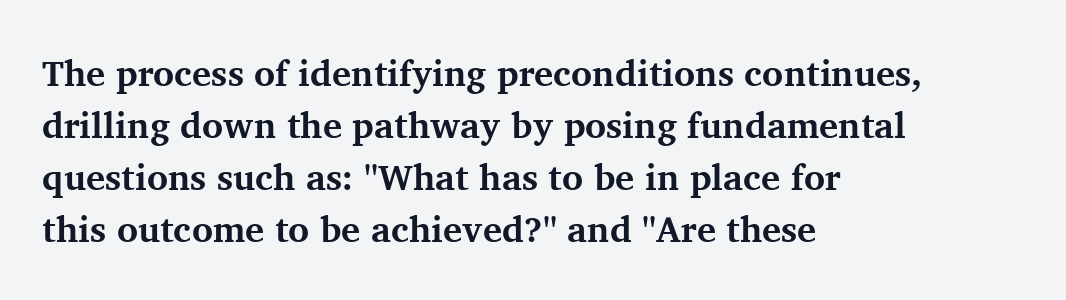
Notice how the stems are strictly vertical — no italics here. Typographically, this falls in the serif category. Leftover space on each line is placed entirely after the last word. In terms of letterspacing, this is plain default setting. These lines are rendered in a variable-pitch font.
